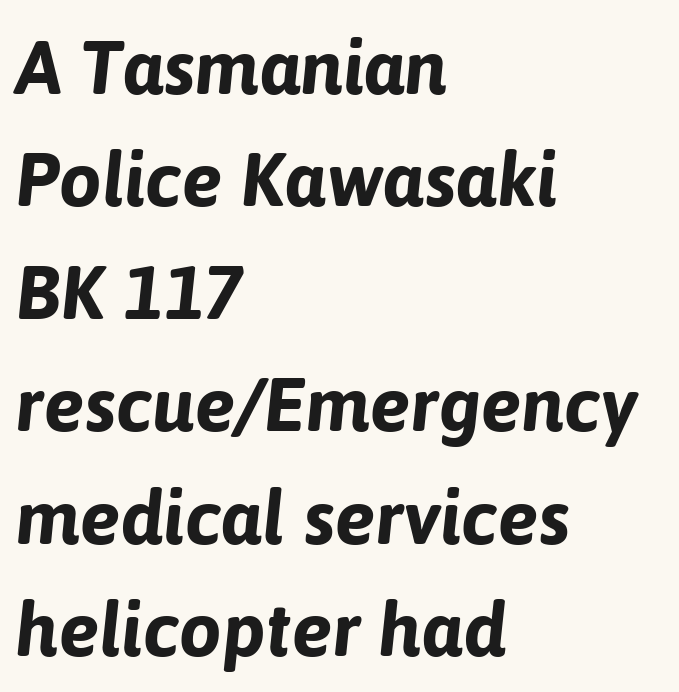
Q: Is the text bold? A: Yes.
Q: Is the text italic (slanted)? A: Yes, it leans right by about 6 degrees.
Q: Is the text underlined? A: No.
Q: How is the paragraph aligned? A: Left-aligned.
Q: Is the spacing between letters normal or unusually wide? A: Normal.
Q: Is the spacing between lines tight, normal or loose? A: Normal.
Q: Width (condensed, normal, or wide)? A: Normal.
Q: Stroke contrast? A: Low.
Q: x-height? A: Medium.
Q: Monospaced? A: No.
